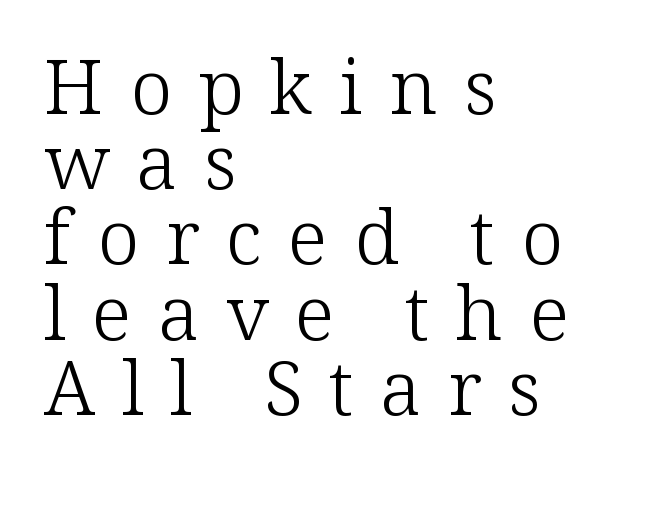
The letters are spread apart with noticeably loose tracking. The glyphs in this specimen are seriffed. Tall strokes in this sample are plumb rather than angled. Decoration check: the copy has no underline.
